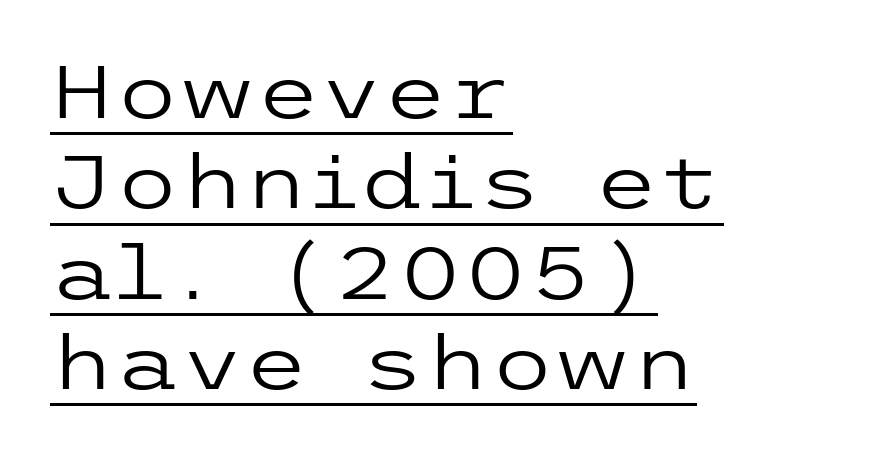
Q: Is the text bold? A: No.
Q: Is the text italic (slanted)? A: No, it is upright.
Q: Is the typeface a serif or a sans-serif typeface? A: Sans-serif.
Q: Is the text underlined? A: Yes.
Q: How is the paragraph aligned? A: Left-aligned.
Q: Is the spacing between letters normal or unusually wide? A: Normal.
Q: Width (condensed, normal, or wide)? A: Wide.
Q: Stroke contrast? A: Low.
Q: x-height? A: Medium.
